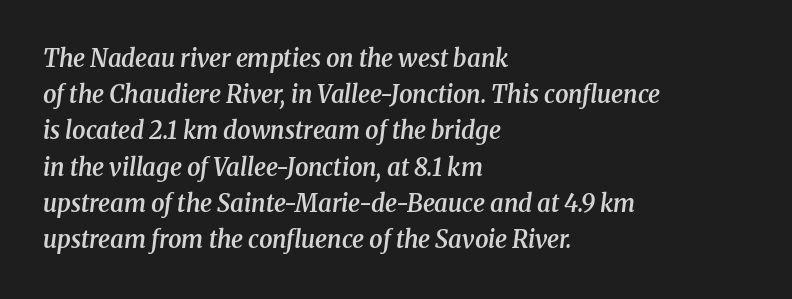
Q: Is the text bold? A: Semi-bold.
Q: Is the text italic (slanted)? A: Yes, it leans right by about 8 degrees.
Q: Is the text underlined? A: No.
Q: How is the paragraph aligned? A: Left-aligned.
Q: Is the spacing between letters normal or unusually wide? A: Normal.
Q: Is the spacing between lines tight, normal or loose? A: Normal.
